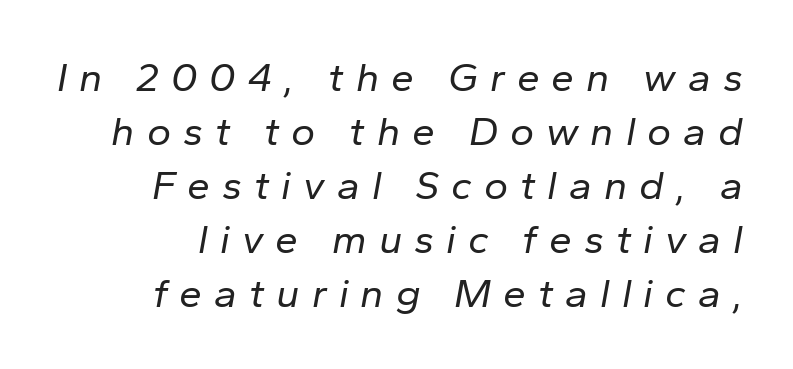
No heavy texture on the line: the type isn't bold. These lines sit exactly where default settings would place them. Looks like regular typesetting: each glyph gets only the width it needs. The passage shown is not underscored anywhere. Italic? Definitely — the glyphs are oblique.
